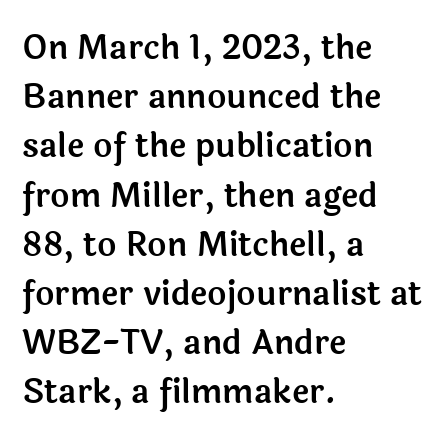
Q: Is the text italic (slanted)? A: No, it is upright.
Q: Is the typeface a serif or a sans-serif typeface? A: Sans-serif.
Q: Is the text underlined? A: No.
Q: How is the paragraph aligned? A: Left-aligned.
Q: Is the spacing between letters normal or unusually wide? A: Normal.
Q: Is the spacing between lines tight, normal or loose? A: Normal.
Q: Width (condensed, normal, or wide)? A: Normal.
Q: x-height? A: Medium.
Q: Monospaced? A: No.
